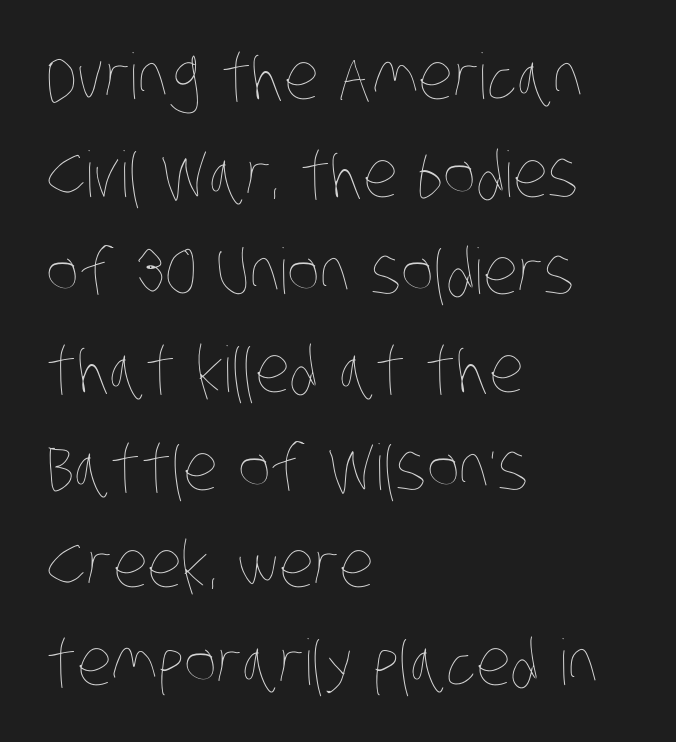
{"bold": "no", "weight": "thin", "width": "condensed", "stroke_contrast": "low", "x_height": "large", "monospaced": "no", "underline": "no", "align": "left", "line_spacing": "normal", "line_spacing_ratio": 1.55, "letter_spacing": "normal", "letter_spacing_em": 0.0, "glyph_px": 63}
